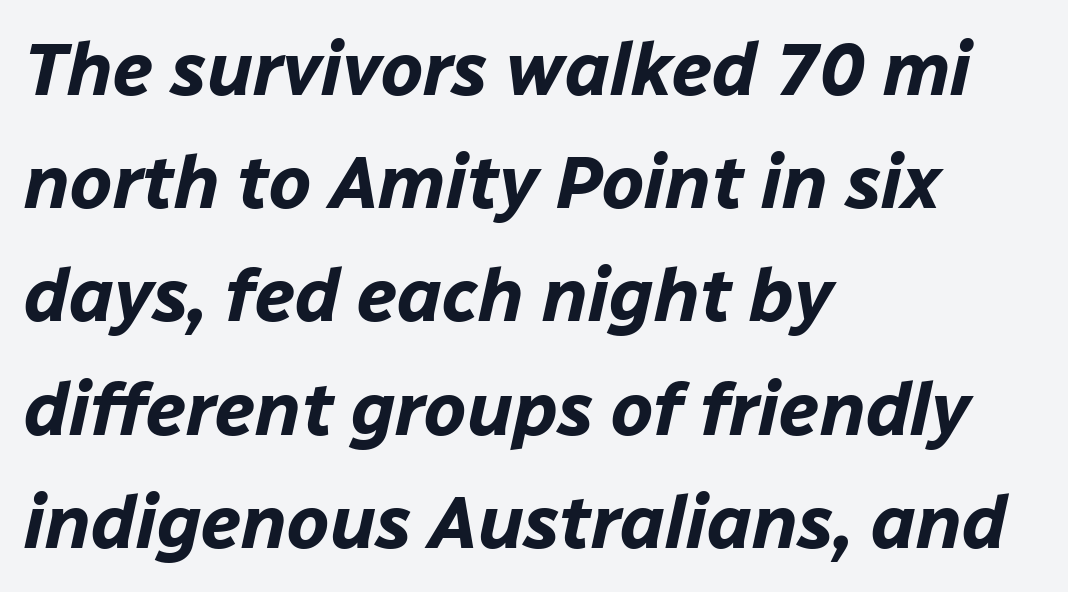
{"italic": "yes", "lean": "right", "slant_degrees": 12, "bold": "yes", "weight": "bold", "width": "normal", "stroke_contrast": "low", "x_height": "medium", "monospaced": "no", "underline": "no", "align": "left", "line_spacing": "normal", "line_spacing_ratio": 1.51, "letter_spacing": "normal", "letter_spacing_em": 0.0, "glyph_px": 75}
